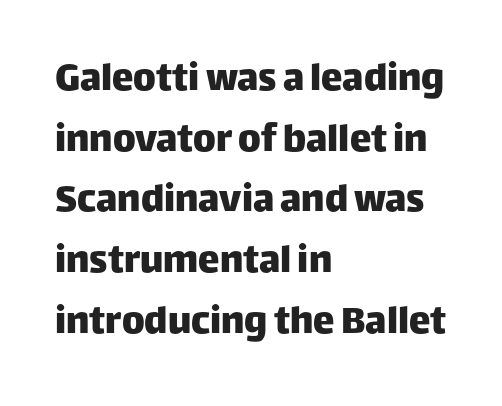
The image shows 43 px sans-serif type, upright; set left-aligned, normal line spacing (1.41x), normal letter spacing, not underlined; low stroke contrast and a large x-height.
